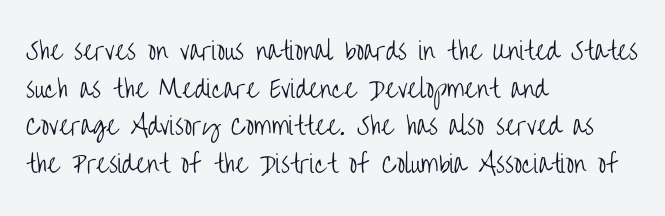
{"italic": "no", "bold": "no", "underline": "no", "align": "left", "line_spacing": "normal", "line_spacing_ratio": 1.57, "letter_spacing": "normal", "letter_spacing_em": 0.0, "glyph_px": 24}
